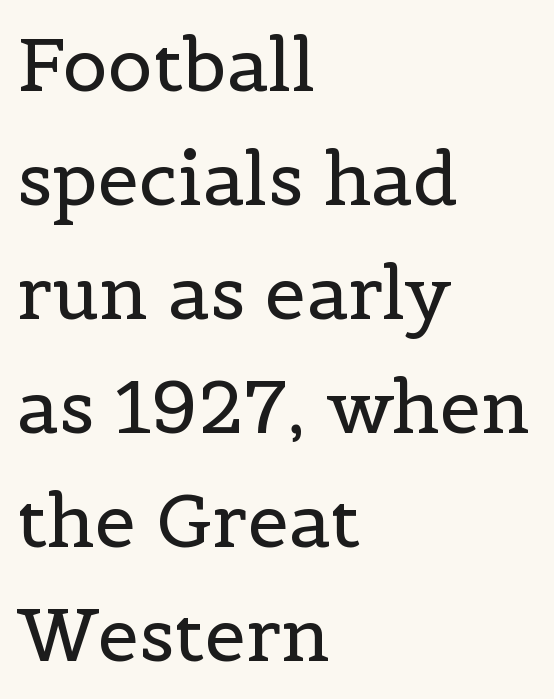
The image shows 74 px regular-weight serif type, upright; set left-aligned, normal line spacing (1.54x), normal letter spacing, not underlined; a medium x-height.
